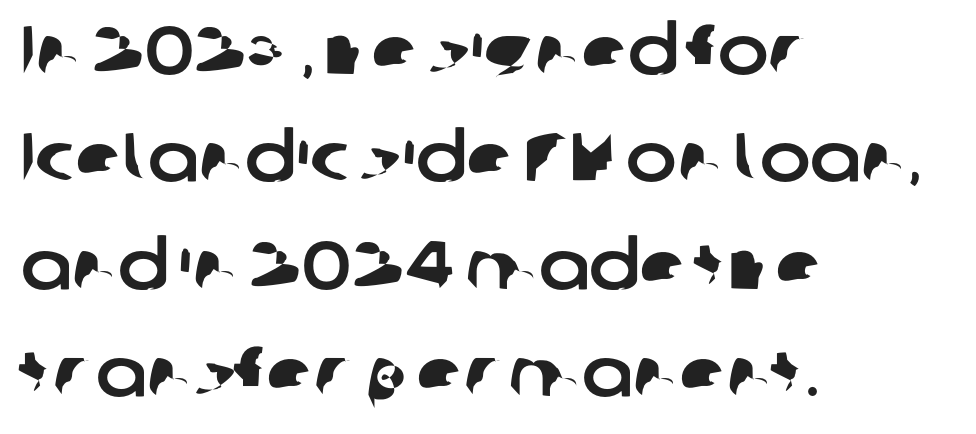
The image shows 68 px sans-serif type; set left-aligned, normal line spacing (1.58x), normal letter spacing, not underlined; low stroke contrast and a medium x-height.
